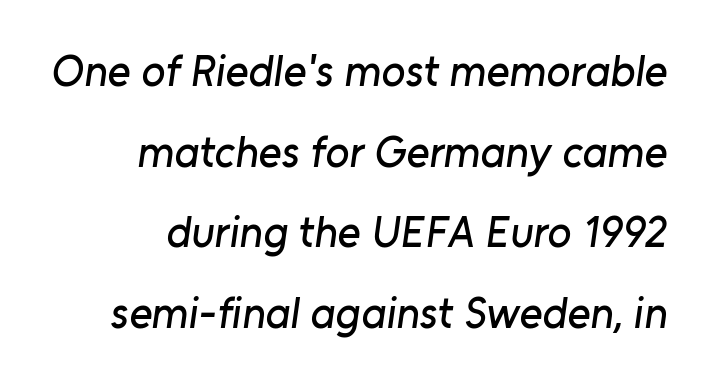
{"serif": "no", "width": "normal", "stroke_contrast": "low", "x_height": "medium", "monospaced": "no", "underline": "no", "line_spacing_ratio": 1.83, "letter_spacing": "normal", "letter_spacing_em": 0.0, "glyph_px": 44}
